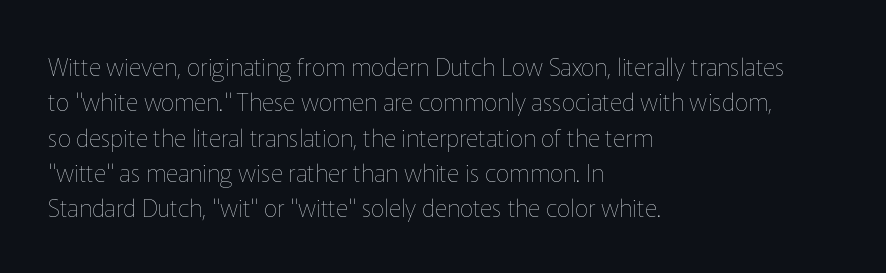
{"italic": "no", "bold": "no", "underline": "no", "align": "left", "line_spacing": "normal", "line_spacing_ratio": 1.47, "letter_spacing": "normal", "letter_spacing_em": 0.0, "glyph_px": 24}
